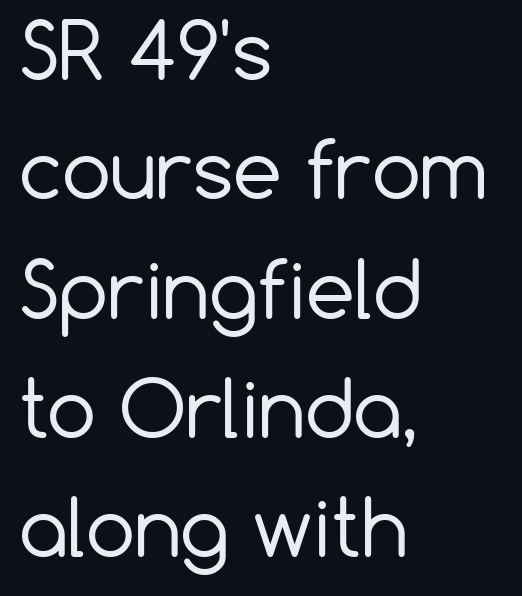
Q: Is the text bold? A: No.
Q: Is the text italic (slanted)? A: No, it is upright.
Q: Is the typeface a serif or a sans-serif typeface? A: Sans-serif.
Q: Is the text underlined? A: No.
Q: How is the paragraph aligned? A: Left-aligned.
Q: Is the spacing between letters normal or unusually wide? A: Normal.
Q: Is the spacing between lines tight, normal or loose? A: Normal.
Q: Width (condensed, normal, or wide)? A: Normal.
Q: Stroke contrast? A: Low.
Q: x-height? A: Medium.
Q: Monospaced? A: No.
